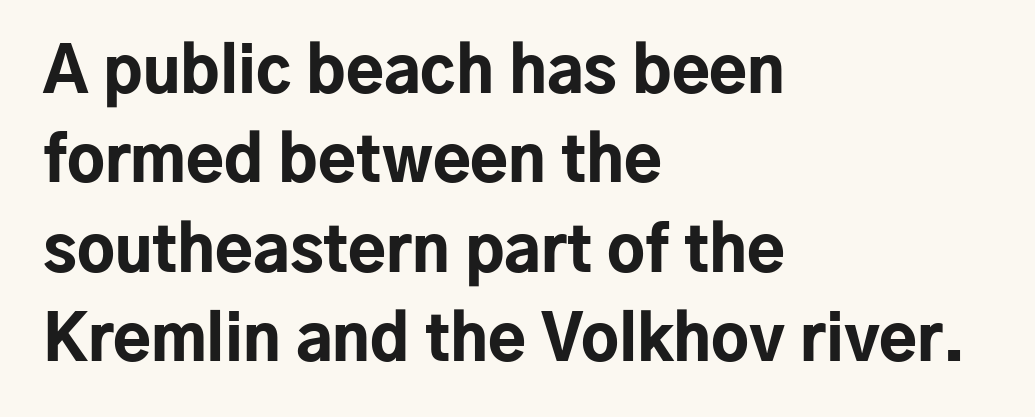
{"serif": "no", "italic": "no", "bold": "yes", "weight": "bold", "width": "normal", "stroke_contrast": "low", "x_height": "medium", "monospaced": "no", "underline": "no", "align": "left", "line_spacing": "normal", "line_spacing_ratio": 1.44, "letter_spacing": "normal", "letter_spacing_em": 0.0, "glyph_px": 62}
